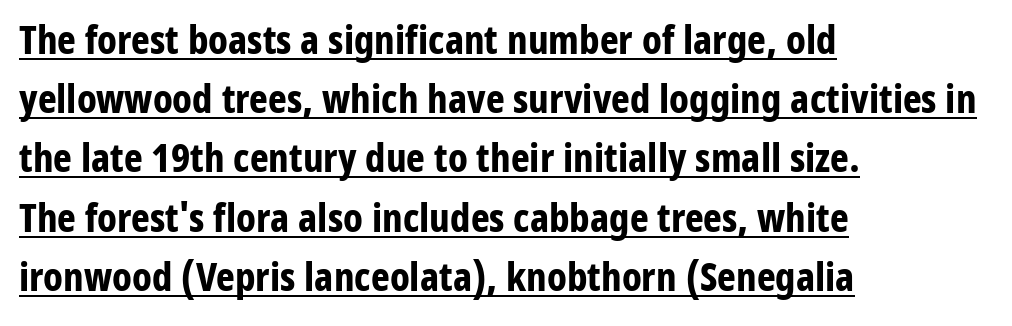
Q: Is the text bold? A: Yes.
Q: Is the text italic (slanted)? A: No, it is upright.
Q: Is the typeface a serif or a sans-serif typeface? A: Sans-serif.
Q: Is the text underlined? A: Yes.
Q: How is the paragraph aligned? A: Left-aligned.
Q: Is the spacing between letters normal or unusually wide? A: Normal.
Q: Is the spacing between lines tight, normal or loose? A: Normal.
Q: Width (condensed, normal, or wide)? A: Condensed.
Q: Stroke contrast? A: Low.
Q: x-height? A: Medium.
Q: Monospaced? A: No.
